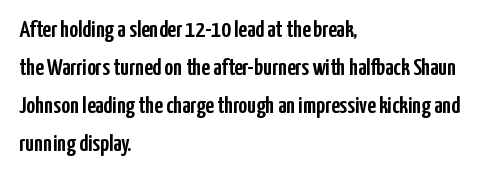
{"italic": "no", "underline": "no", "align": "left", "line_spacing": "normal", "line_spacing_ratio": 1.58, "letter_spacing": "normal", "letter_spacing_em": 0.0, "glyph_px": 24}
